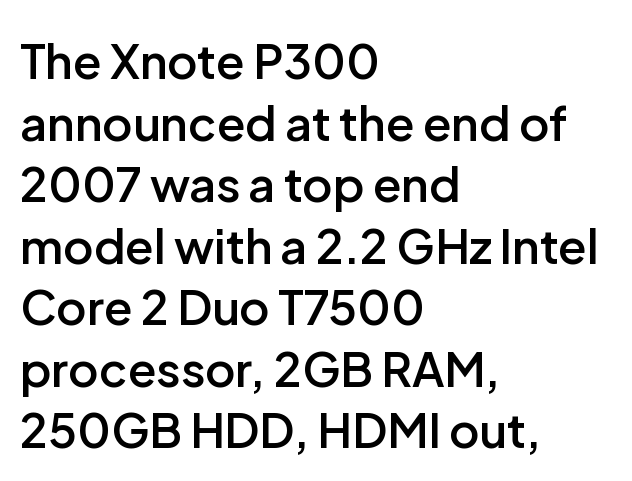
Q: Is the text bold? A: Semi-bold.
Q: Is the text italic (slanted)? A: No, it is upright.
Q: Is the typeface a serif or a sans-serif typeface? A: Sans-serif.
Q: Is the text underlined? A: No.
Q: How is the paragraph aligned? A: Left-aligned.
Q: Is the spacing between letters normal or unusually wide? A: Normal.
Q: Is the spacing between lines tight, normal or loose? A: Normal.
Q: Width (condensed, normal, or wide)? A: Normal.
Q: Stroke contrast? A: Low.
Q: x-height? A: Medium.
Q: Monospaced? A: No.
